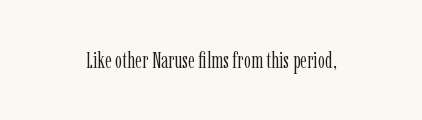
The type is set solid horizontally, with unmodified tracking. Words float on clear page, feet unadorned. A quiet, ordinary-to-light weight characterises the typeface. The type sits square on the baseline with zero lean.
